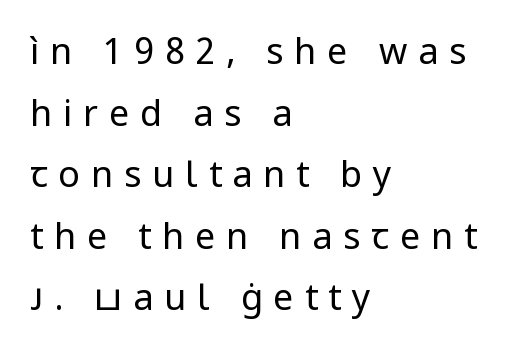
{"serif": "no", "italic": "no", "bold": "no", "weight": "regular", "width": "normal", "stroke_contrast": "low", "x_height": "medium", "monospaced": "no", "underline": "no", "align": "left", "line_spacing_ratio": 1.71, "letter_spacing": "wide", "letter_spacing_em": 0.3, "glyph_px": 36}
